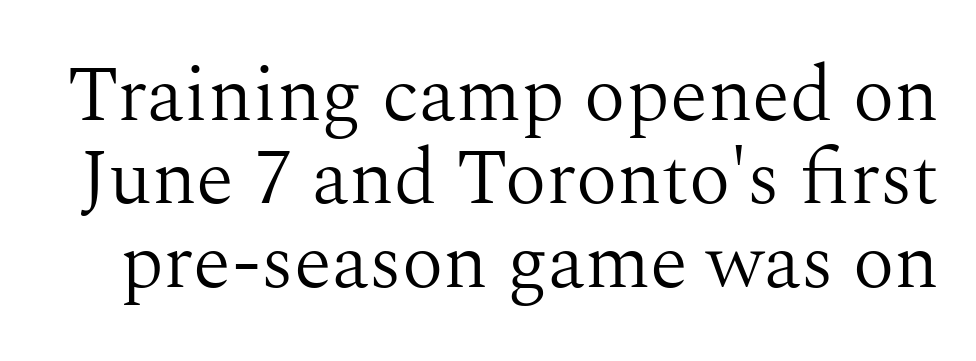
The image shows 78 px light serif type, upright; set tight line spacing (1.07x), normal letter spacing, not underlined; medium stroke contrast and a medium x-height.
